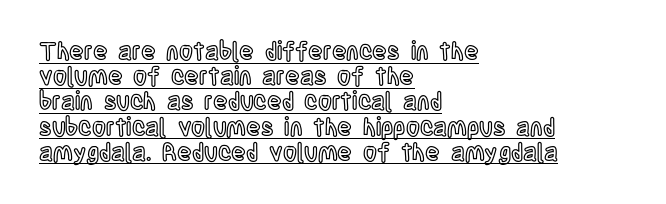
Each line starts at the same left margin while the right side varies. Honestly, the rows look squashed on top of each other. The rendering uses the underline text-decoration. When letters stand straight like this, we call the style roman or upright. Students, note that the glyphs here touch the page at normal intervals.
